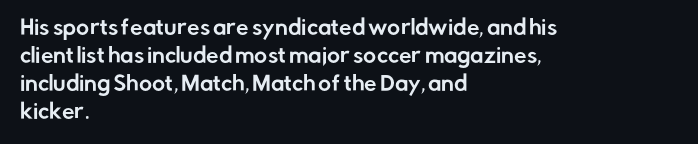
Q: Is the text italic (slanted)? A: No, it is upright.
Q: Is the text underlined? A: No.
Q: How is the paragraph aligned? A: Left-aligned.
Q: Is the spacing between letters normal or unusually wide? A: Normal.
Q: Is the spacing between lines tight, normal or loose? A: Normal.
